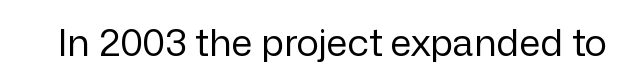
{"serif": "no", "italic": "no", "bold": "no", "weight": "regular", "width": "normal", "stroke_contrast": "low", "x_height": "medium", "monospaced": "no", "underline": "no", "letter_spacing": "normal", "letter_spacing_em": 0.0, "glyph_px": 38}
